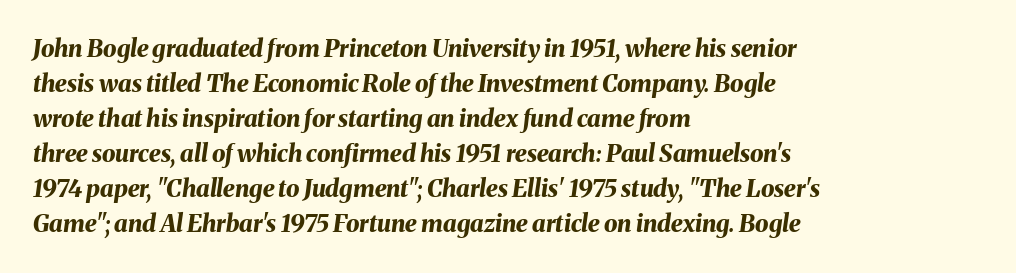
{"italic": "yes", "lean": "right", "slant_degrees": 8, "bold": "yes", "underline": "no", "align": "left", "line_spacing": "normal", "line_spacing_ratio": 1.46, "letter_spacing": "normal", "letter_spacing_em": 0.0, "glyph_px": 24}
